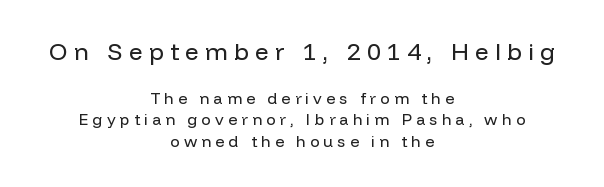
The image shows 24 px text type, upright; set centered, normal line spacing (1.35x), unusually wide letter spacing (+0.26 em), not underlined; the first (top) block is 1.5x larger.
